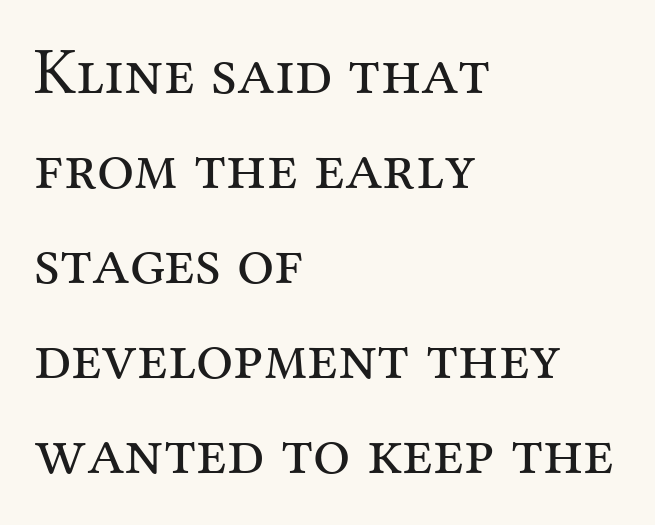
Little horizontal feet cap the strokes, marking this as serif type. The line texture is even and compact thanks to regular tracking. The lines sit at an ordinary, default distance from one another. A quiet, ordinary-to-light weight characterises the typeface.
